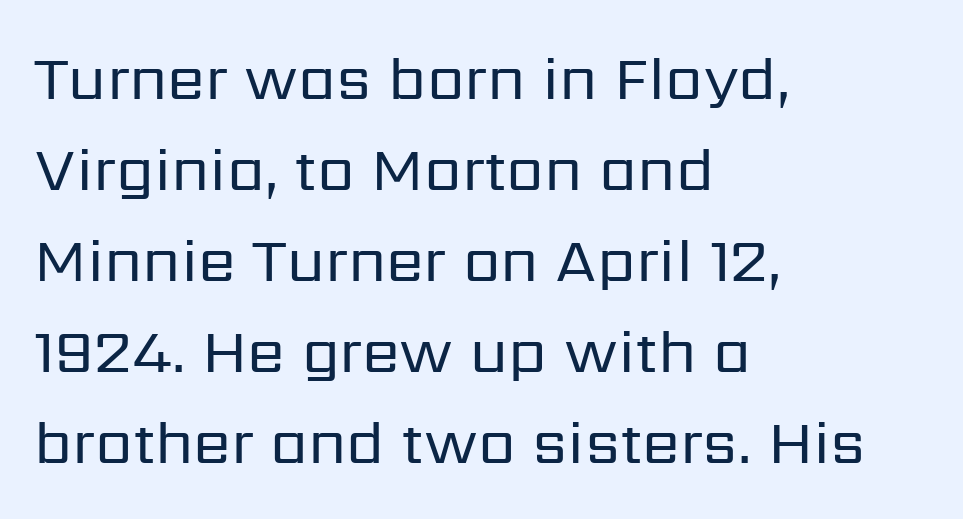
The image shows 61 px regular-weight sans-serif type, upright; set left-aligned, normal line spacing (1.49x), normal letter spacing, not underlined; low stroke contrast and a medium x-height.
